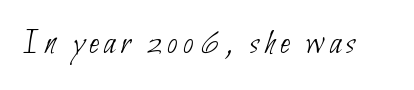
Q: Is the text bold? A: No.
Q: Is the typeface a serif or a sans-serif typeface? A: Sans-serif.
Q: Is the text underlined? A: No.
Q: Width (condensed, normal, or wide)? A: Condensed.
Q: Stroke contrast? A: Low.
Q: x-height? A: Small.
Q: Monospaced? A: No.
